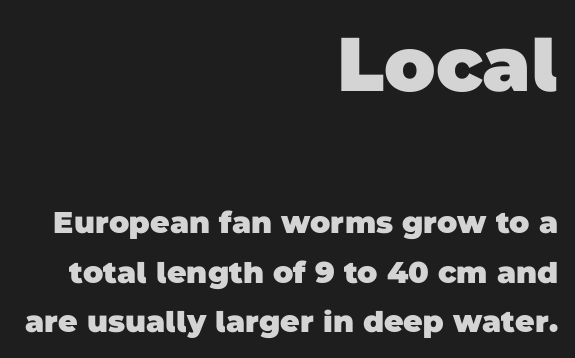
Serif or sans? Sans — the stroke terminals are bare. A dark, heavy texture on the line: the type is bold. Successive baselines arrive at the customary interval. Check under the words: just untouched page. Looks like regular typesetting: each glyph gets only the width it needs. The compositor pushed each line to the right boundary.
